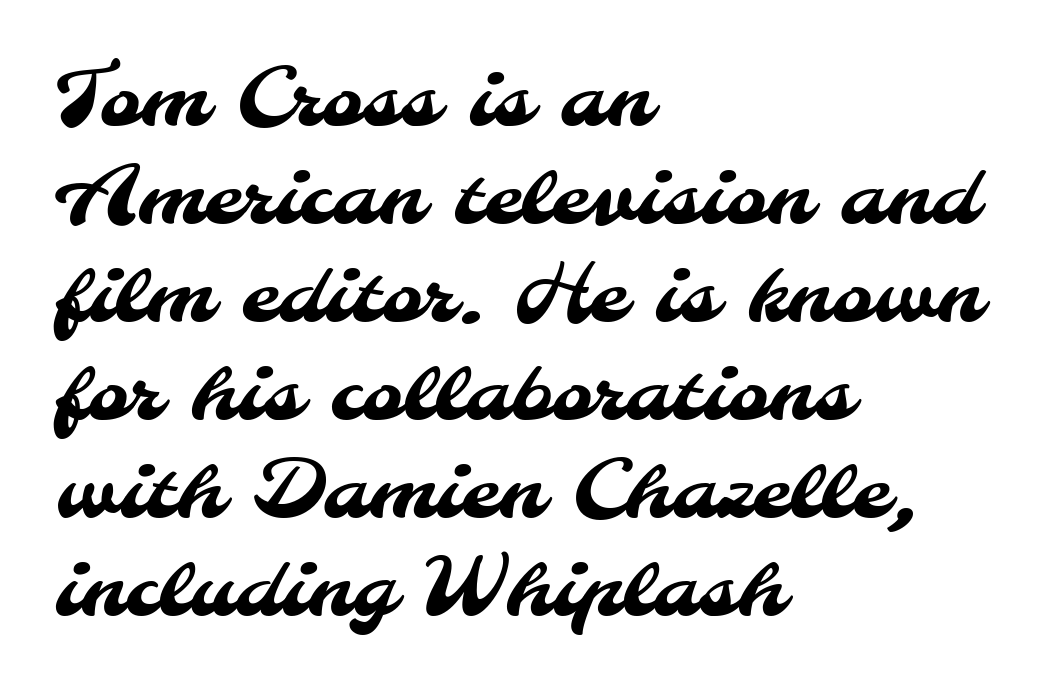
Q: Is the typeface a serif or a sans-serif typeface? A: Sans-serif.
Q: Is the text underlined? A: No.
Q: How is the paragraph aligned? A: Left-aligned.
Q: Is the spacing between letters normal or unusually wide? A: Normal.
Q: Width (condensed, normal, or wide)? A: Normal.
Q: Stroke contrast? A: Medium.
Q: x-height? A: Small.
Q: Monospaced? A: No.
